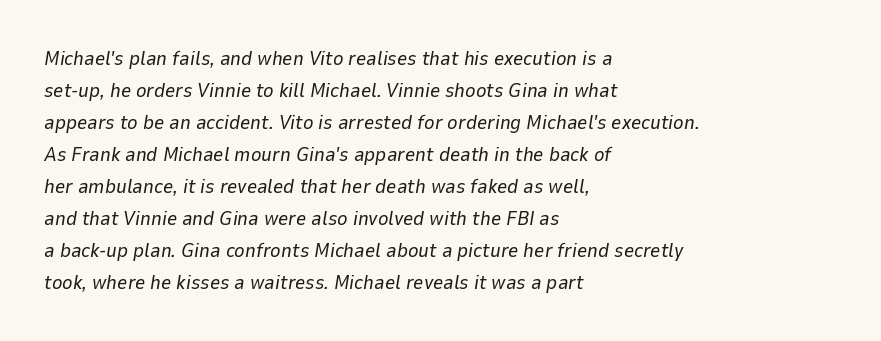
The image shows 20 px text type, italic (leaning right); set left-aligned, normal line spacing (1.6x), normal letter spacing, not underlined.
